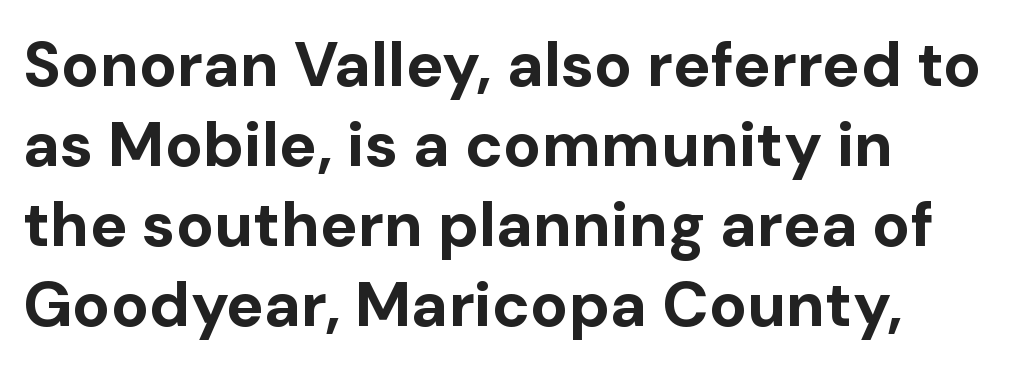
{"serif": "no", "italic": "no", "bold": "yes", "weight": "bold", "width": "normal", "stroke_contrast": "low", "x_height": "medium", "monospaced": "no", "underline": "no", "line_spacing": "normal", "line_spacing_ratio": 1.27, "letter_spacing": "normal", "letter_spacing_em": 0.0, "glyph_px": 63}
